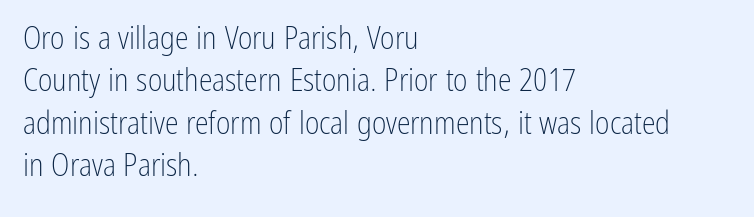
Honestly, there is no underline to notice here at all. Horizontal alignment here is leftward, the default for most running prose. These lines were composed using upright roman letters. This reads as an unemphasized weight, regular at the heaviest. The rendering uses natural spacing where letterforms have individual widths.
